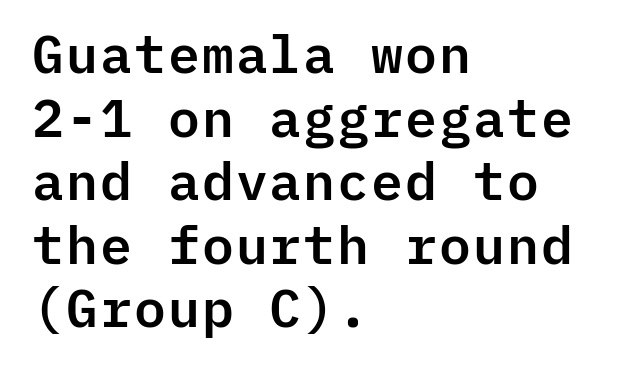
Words float on clear page, feet unadorned. Where is the straight margin? On the left. Every character here occupies the same horizontal width, giving the sample a typewriter-like rhythm. Type style note: lacks serifs. The type is set solid horizontally, with unmodified tracking. Ascenders rise straight up at ninety degrees.
